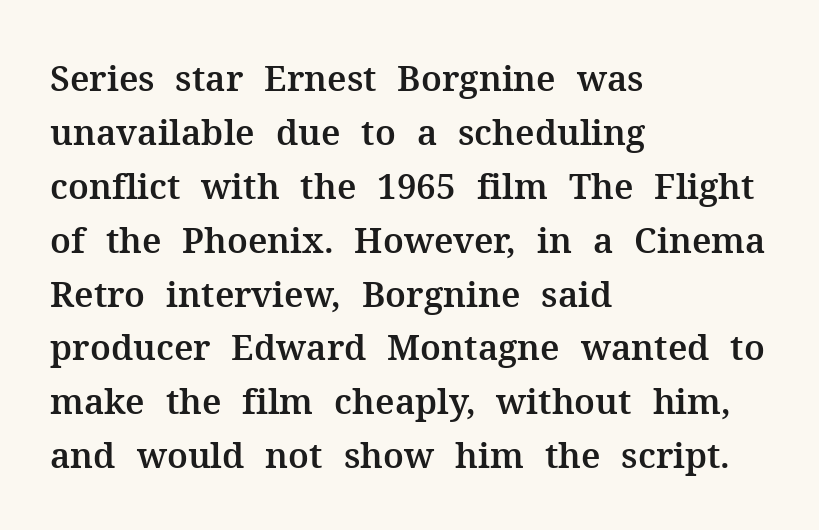
{"serif": "yes", "italic": "no", "width": "normal", "stroke_contrast": "medium", "x_height": "medium", "monospaced": "no", "underline": "no", "align": "left", "line_spacing": "normal", "line_spacing_ratio": 1.54, "letter_spacing": "normal", "letter_spacing_em": 0.0, "glyph_px": 35}
